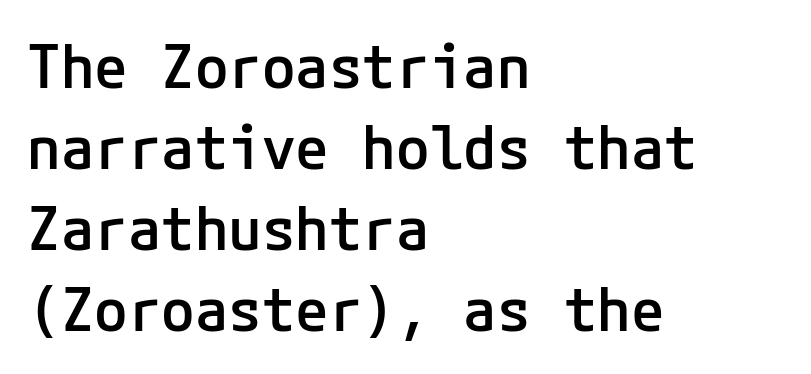
{"serif": "no", "italic": "no", "bold": "semi", "weight": "semibold", "width": "normal", "stroke_contrast": "low", "x_height": "medium", "underline": "no", "align": "left", "line_spacing": "normal", "line_spacing_ratio": 1.33, "letter_spacing": "normal", "letter_spacing_em": 0.0, "glyph_px": 61}
